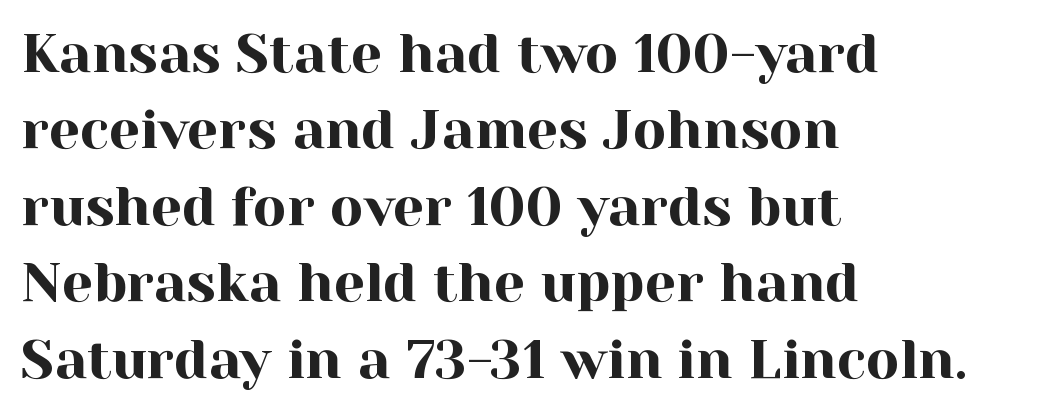
Q: Is the text italic (slanted)? A: No, it is upright.
Q: Is the typeface a serif or a sans-serif typeface? A: Serif.
Q: Is the text underlined? A: No.
Q: How is the paragraph aligned? A: Left-aligned.
Q: Is the spacing between letters normal or unusually wide? A: Normal.
Q: Is the spacing between lines tight, normal or loose? A: Normal.
Q: Width (condensed, normal, or wide)? A: Normal.
Q: x-height? A: Medium.
Q: Monospaced? A: No.
